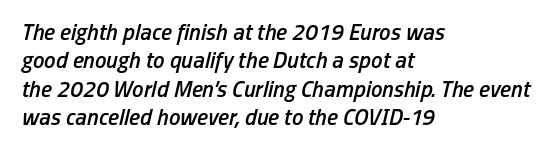
{"italic": "yes", "lean": "right", "slant_degrees": 13, "bold": "semi", "underline": "no", "align": "left", "line_spacing_ratio": 1.23, "letter_spacing": "normal", "letter_spacing_em": 0.0, "glyph_px": 23}
